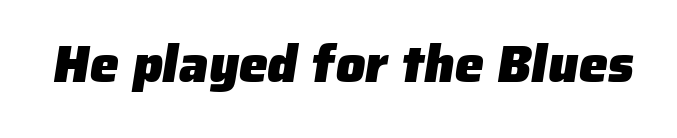
Proportional: the letters do not fall into vertical columns. These words are printed bold, with thick strokes throughout. The letters carry no serifs — their stems end cleanly without finishing strokes. Spacing between characters is what you'd get straight out of the box. Check under the words: just untouched page.
